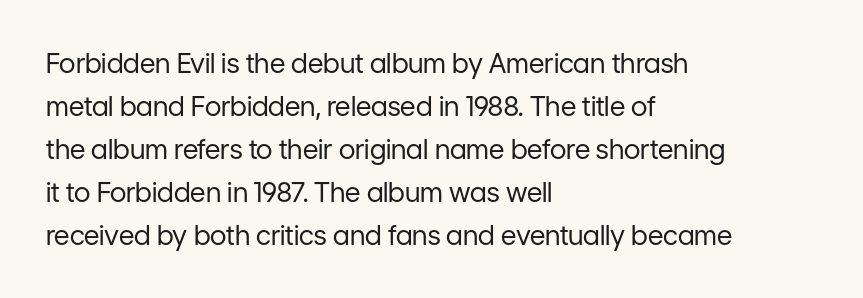
{"italic": "no", "bold": "no", "underline": "no", "align": "left", "line_spacing": "normal", "line_spacing_ratio": 1.59, "letter_spacing": "normal", "letter_spacing_em": 0.0, "glyph_px": 27}
